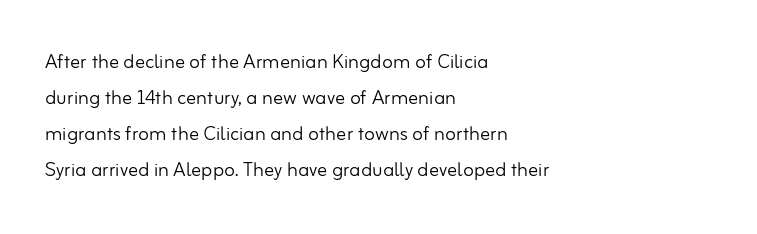
{"italic": "no", "bold": "no", "underline": "no", "align": "left", "line_spacing": "normal", "line_spacing_ratio": 1.44, "letter_spacing": "normal", "letter_spacing_em": 0.0, "glyph_px": 25}
